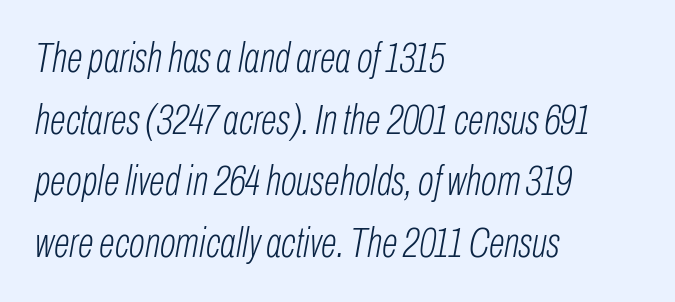
Q: Is the text bold? A: No.
Q: Is the text italic (slanted)? A: Yes, it leans right by about 10 degrees.
Q: Is the text underlined? A: No.
Q: How is the paragraph aligned? A: Left-aligned.
Q: Is the spacing between letters normal or unusually wide? A: Normal.
Q: Is the spacing between lines tight, normal or loose? A: Normal.
Q: Width (condensed, normal, or wide)? A: Condensed.
Q: Stroke contrast? A: Low.
Q: x-height? A: Medium.
Q: Monospaced? A: No.
